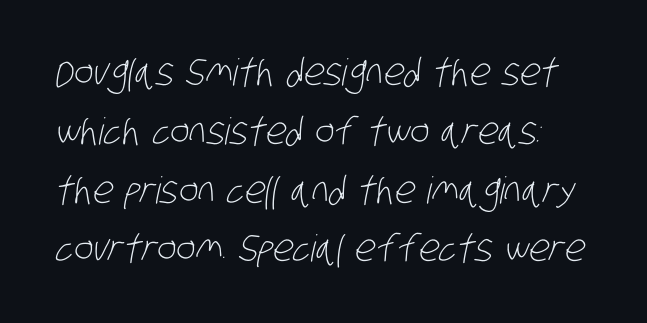
Each stroke keeps to a modest, everyday thickness or less. The designer left line spacing at the default. Honestly, there is no underline to notice here at all. Varying glyph widths throughout — classic text-font behaviour. The passage shown is typeset with a sans-serif family.
